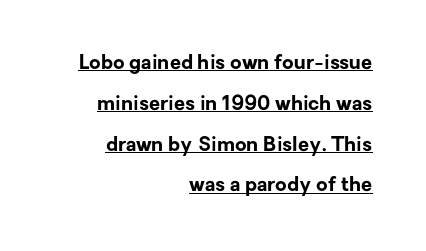
{"italic": "no", "bold": "yes", "underline": "yes", "align": "right", "line_spacing": "loose", "line_spacing_ratio": 2.04, "letter_spacing": "normal", "letter_spacing_em": 0.0, "glyph_px": 20}
